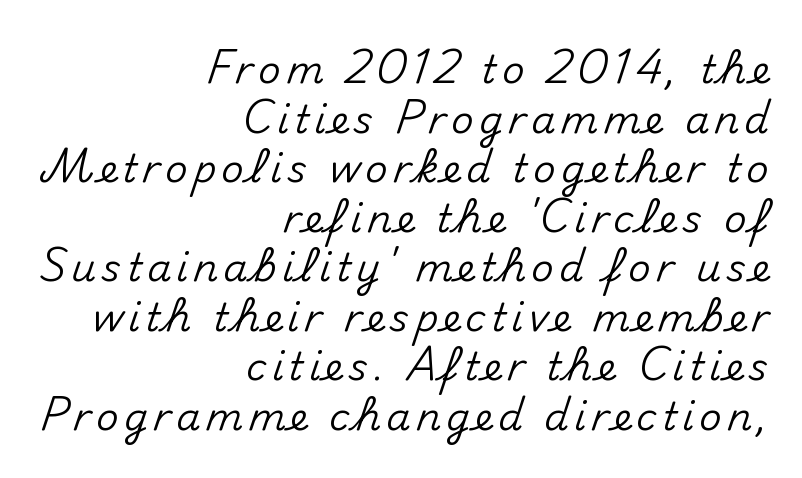
Note: no serifs on the glyphs. Vertical spacing — default. This rendering uses right alignment, leaving the left contour irregular. Each letter keeps its own natural width here, so spacing adapts to shape. Has an underline been added? It has not.
